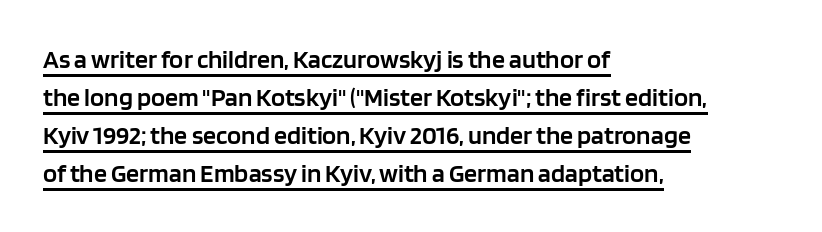
The image shows 26 px text type, upright; set left-aligned, normal line spacing (1.46x), normal letter spacing, underlined.
